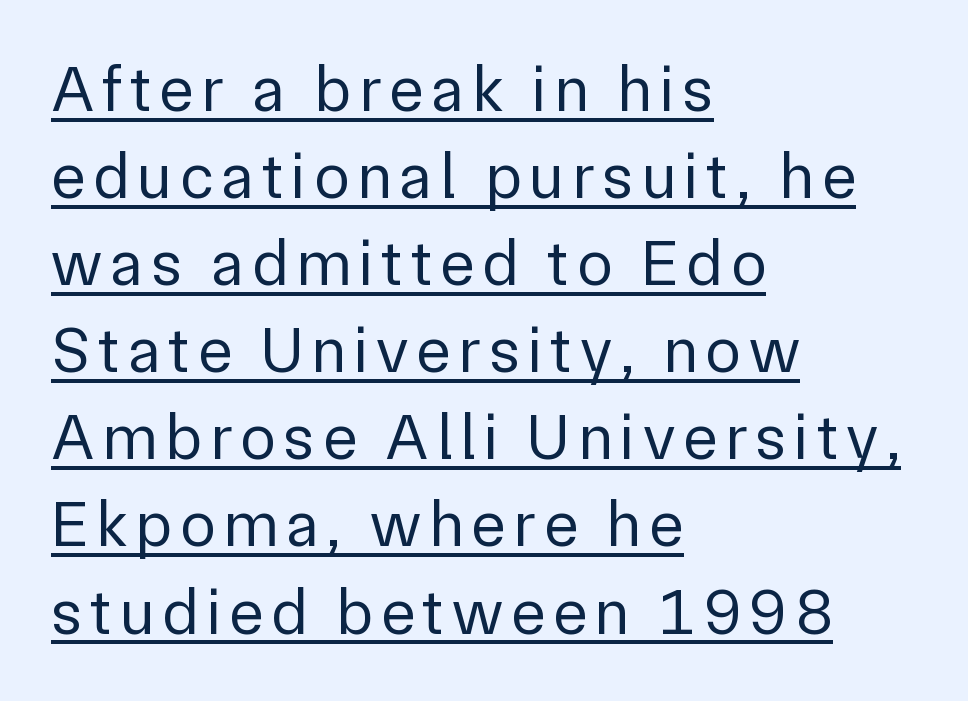
Q: Is the text bold? A: No.
Q: Is the text italic (slanted)? A: No, it is upright.
Q: Is the typeface a serif or a sans-serif typeface? A: Sans-serif.
Q: Is the text underlined? A: Yes.
Q: How is the paragraph aligned? A: Left-aligned.
Q: Is the spacing between lines tight, normal or loose? A: Normal.
Q: Width (condensed, normal, or wide)? A: Normal.
Q: Stroke contrast? A: Low.
Q: x-height? A: Medium.
Q: Monospaced? A: No.
